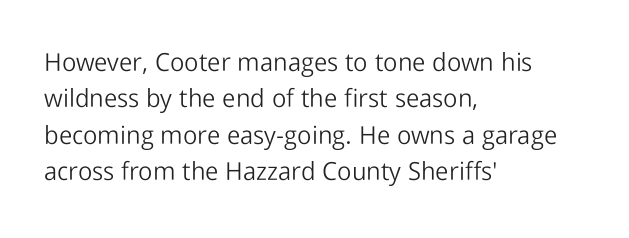
The image shows 25 px text type, upright; set left-aligned, normal line spacing (1.46x), normal letter spacing, not underlined.
